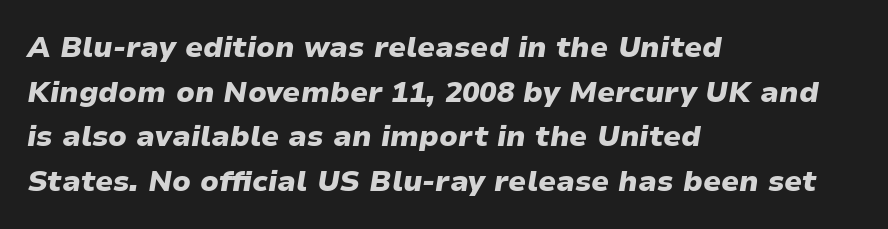
The leading is moderate, giving the passage an even texture. The rendering uses natural spacing where letterforms have individual widths. The face used here has a pronounced slope to its letters. Does the weight exceed regular? Yes, all the way to bold.
